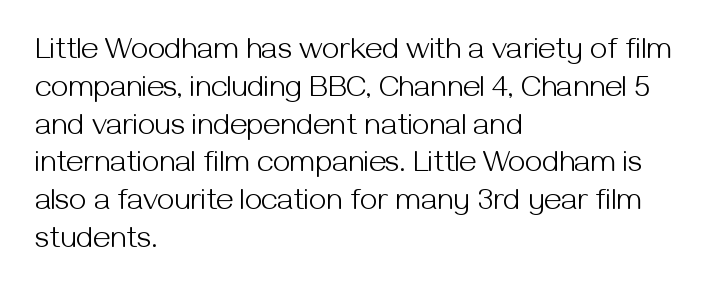
These lines are composed in type without serifs. Compared with a typical body face, this is equally light or lighter still. Style check: upright. The face used here is proportionally spaced, like ordinary book or web type. Left-aligned paragraph, ragged on the right.
